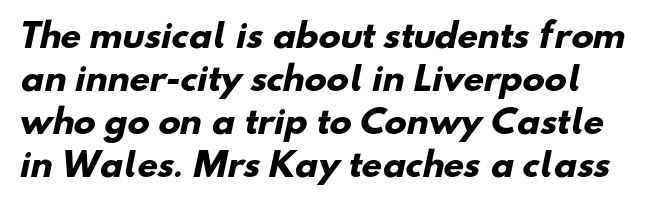
Q: Is the text bold? A: Yes.
Q: Is the typeface a serif or a sans-serif typeface? A: Sans-serif.
Q: Is the text underlined? A: No.
Q: How is the paragraph aligned? A: Left-aligned.
Q: Is the spacing between letters normal or unusually wide? A: Normal.
Q: Is the spacing between lines tight, normal or loose? A: Normal.
Q: Width (condensed, normal, or wide)? A: Normal.
Q: Stroke contrast? A: Low.
Q: x-height? A: Small.
Q: Monospaced? A: No.
